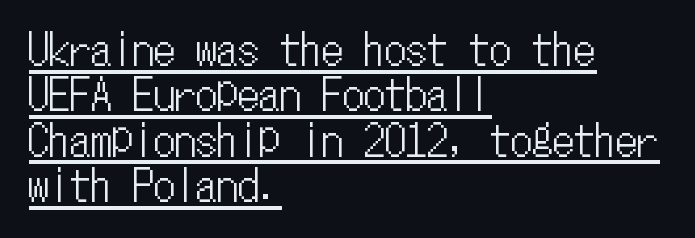
Underlined type. This sample has the even, mechanical cadence of fixed-width lettering. The passage shown stacks its lines with hardly any gap. The font's upright variant was chosen for this text.
